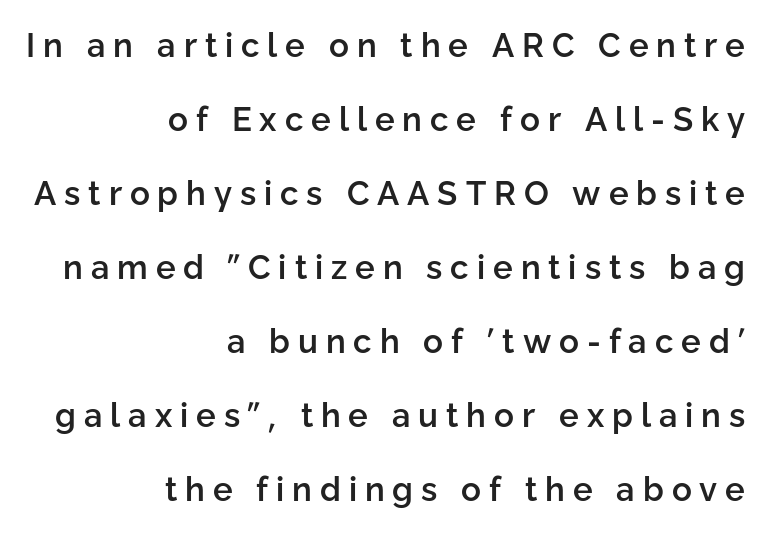
This is the regular roman posture of the typeface. Typographically, this falls in the sans-serif category. Successive baselines arrive slowly, with a big drop between each. Glyph-to-glyph distance is far greater than everyday printed text. Typesetter's note: demi weight, one step under bold. Line endings align vertically; line beginnings do not.
